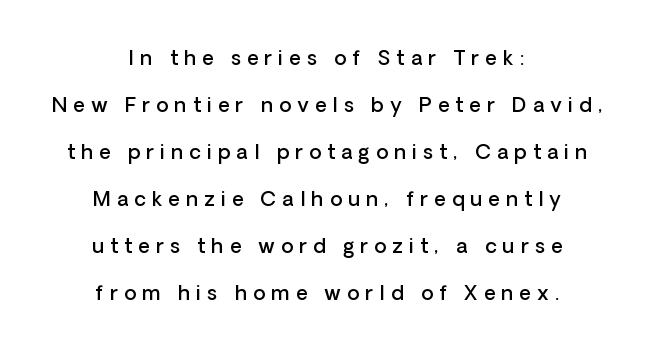
{"italic": "no", "bold": "semi", "underline": "no", "align": "center", "line_spacing": "loose", "line_spacing_ratio": 2.35, "letter_spacing": "wide", "letter_spacing_em": 0.31, "glyph_px": 20}
